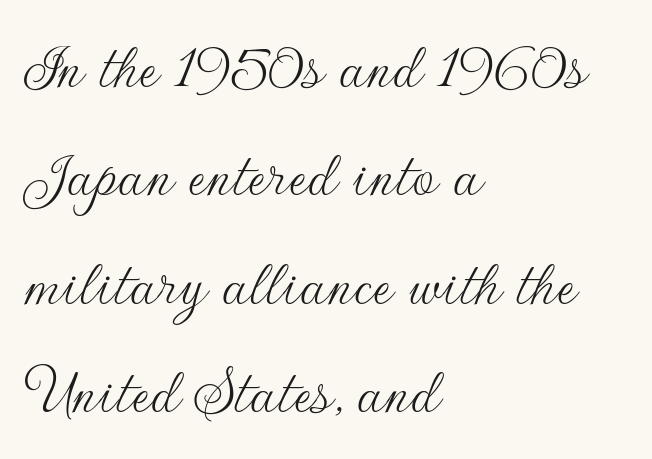
This sample has the flowing, uneven cadence of proportional lettering. The letterforms sit shoulder to shoulder at normal distance. In CSS terms this would be text-align: left. A clean baseline with only descenders dipping below it. To sum up the face: it is a sans, with no serifs.
